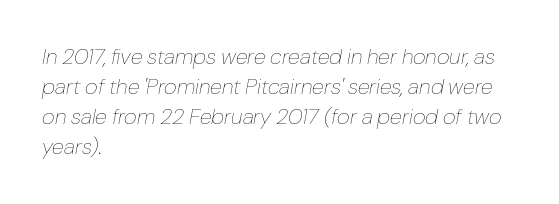
The image shows 22 px text type, italic (leaning right); set left-aligned, normal line spacing (1.37x), normal letter spacing, not underlined.
